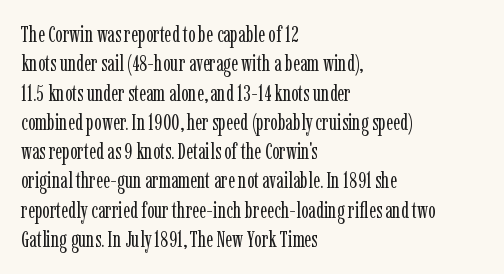
{"italic": "no", "bold": "no", "underline": "no", "align": "left", "line_spacing": "normal", "line_spacing_ratio": 1.33, "letter_spacing": "normal", "letter_spacing_em": 0.0, "glyph_px": 22}
